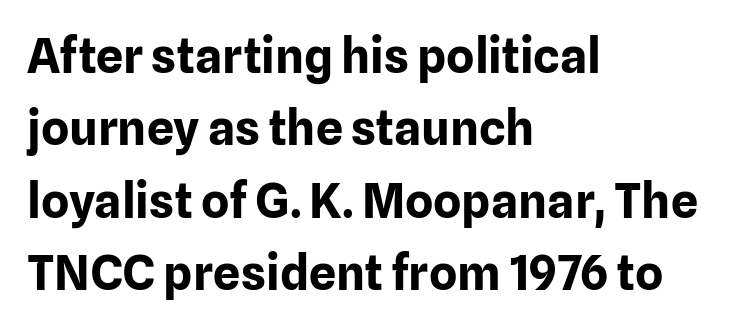
{"serif": "no", "italic": "no", "bold": "yes", "weight": "bold", "width": "normal", "stroke_contrast": "low", "x_height": "medium", "monospaced": "no", "underline": "no", "align": "left", "line_spacing": "normal", "line_spacing_ratio": 1.51, "letter_spacing": "normal", "letter_spacing_em": 0.0, "glyph_px": 48}
